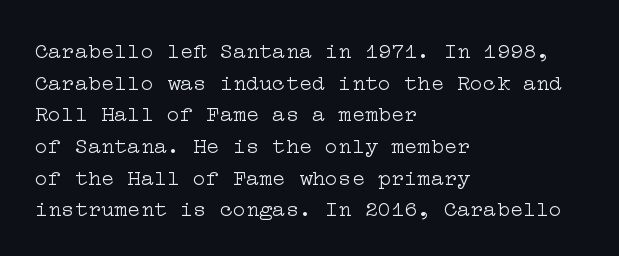
The image shows 22 px text type, upright; set left-aligned, normal line spacing (1.44x), normal letter spacing, not underlined.
